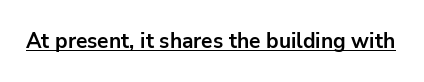
The image shows 21 px bold type, upright; set normal letter spacing, underlined.
